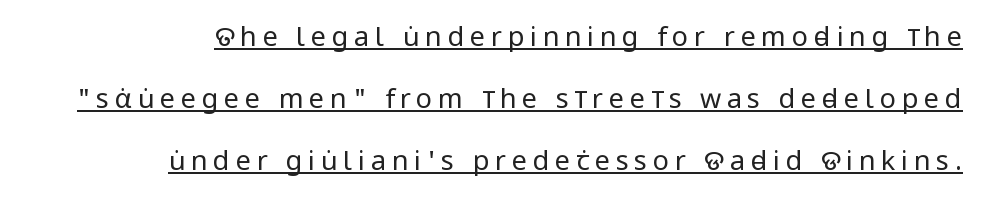
{"italic": "no", "bold": "no", "underline": "yes", "align": "right", "line_spacing": "loose", "line_spacing_ratio": 2.29, "letter_spacing": "wide", "letter_spacing_em": 0.21, "glyph_px": 27}
